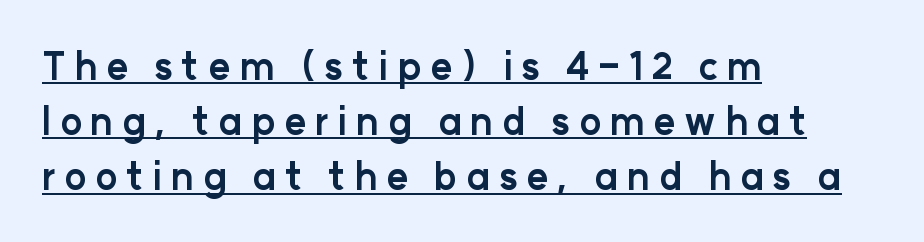
The image shows 37 px bold sans-serif type, upright; set left-aligned, normal line spacing (1.49x), unusually wide letter spacing (+0.23 em), underlined; low stroke contrast and a medium x-height.
